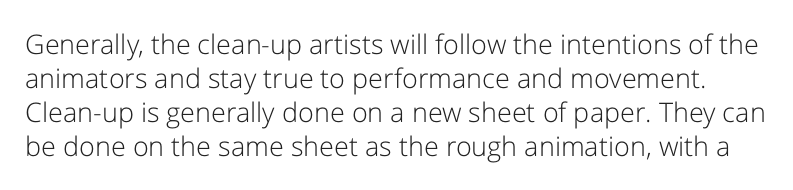
{"italic": "no", "bold": "no", "underline": "no", "line_spacing": "normal", "line_spacing_ratio": 1.26, "letter_spacing": "normal", "letter_spacing_em": 0.0, "glyph_px": 27}
